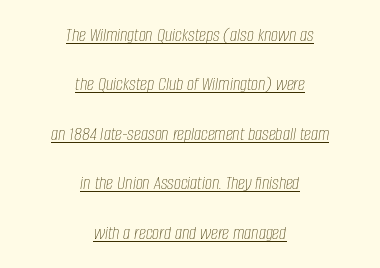
Q: Is the text bold? A: No.
Q: Is the text italic (slanted)? A: Yes, it leans right by about 8 degrees.
Q: Is the text underlined? A: Yes.
Q: How is the paragraph aligned? A: Centered.
Q: Is the spacing between letters normal or unusually wide? A: Normal.
Q: Is the spacing between lines tight, normal or loose? A: Loose.
